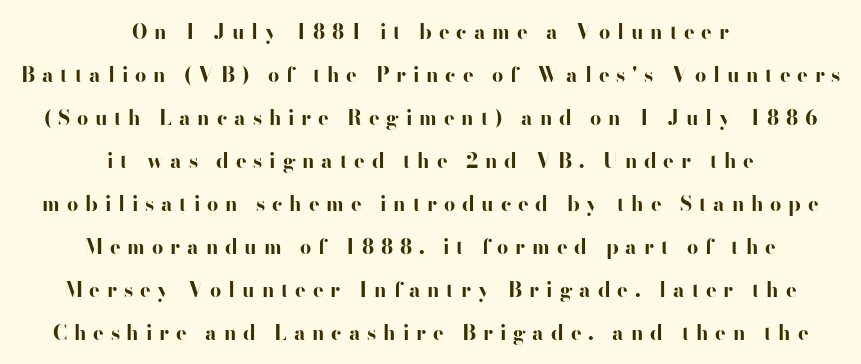
The image shows 20 px bold type, upright; set centered, loose line spacing (2.15x), unusually wide letter spacing (+0.34 em), not underlined.
